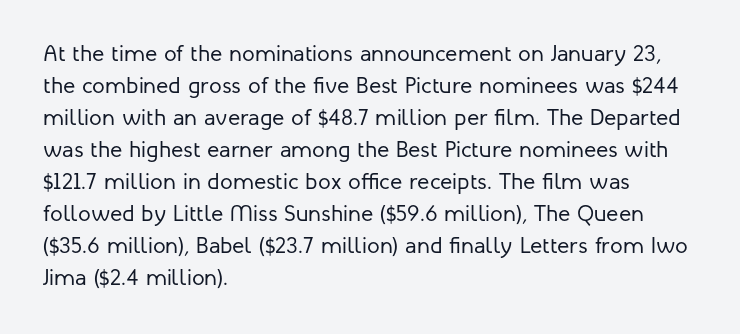
{"italic": "no", "bold": "no", "underline": "no", "align": "left", "line_spacing": "normal", "line_spacing_ratio": 1.39, "letter_spacing": "normal", "letter_spacing_em": 0.0, "glyph_px": 23}
